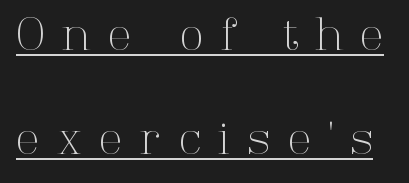
{"serif": "yes", "italic": "no", "bold": "no", "weight": "light", "width": "normal", "stroke_contrast": "high", "x_height": "medium", "monospaced": "no", "underline": "yes", "line_spacing": "loose", "line_spacing_ratio": 2.37, "letter_spacing": "wide", "letter_spacing_em": 0.4, "glyph_px": 44}
